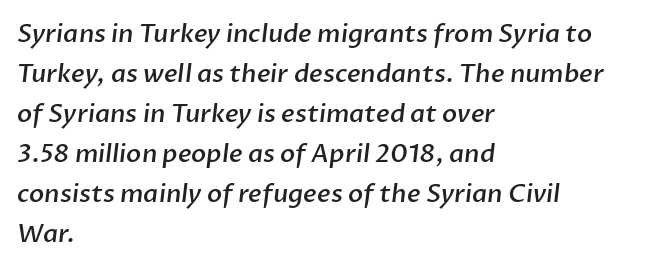
{"bold": "semi", "underline": "no", "align": "left", "line_spacing": "normal", "line_spacing_ratio": 1.6, "letter_spacing": "normal", "letter_spacing_em": 0.0, "glyph_px": 25}
